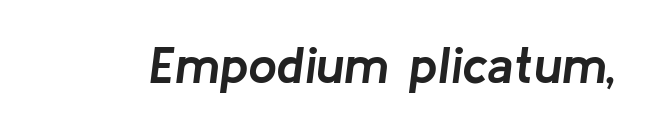
The image shows 52 px semibold type, italic (leaning right); set normal letter spacing, not underlined; low stroke contrast and a medium x-height.
